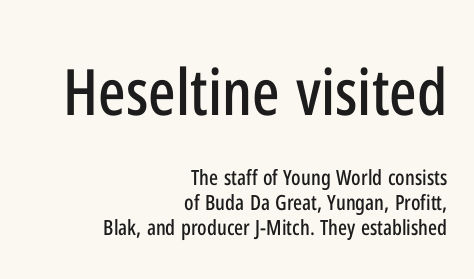
You can tell from the bare stems that sans-serif type was used. Between one letter and the next there's only the usual sliver of space. The letters advance in unequal steps, a hallmark of proportional type. This sample uses an upright cut, with every glyph sitting square on the baseline. The lines in this sample share a right terminus and differ only in where they begin.
